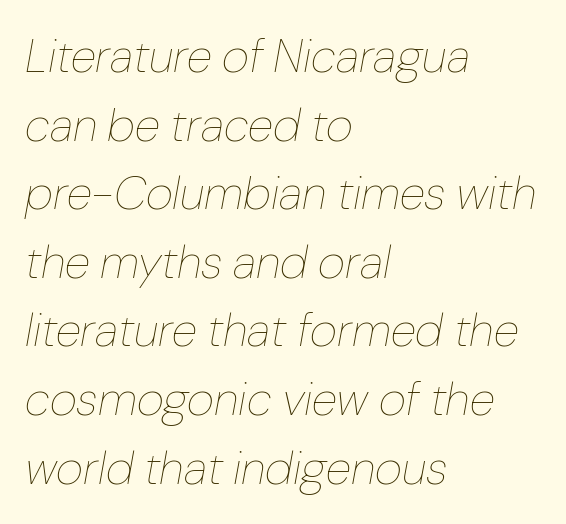
In CSS terms this would be text-align: left. Tracking here is standard; glyphs follow each other at the usual distance. Decoration check: the copy has no underline. Notice how descenders clear the ascenders below comfortably — that's standard leading. Letters have the restrained weight of plain body copy at most. Observe the lean: these are italic letterforms.
